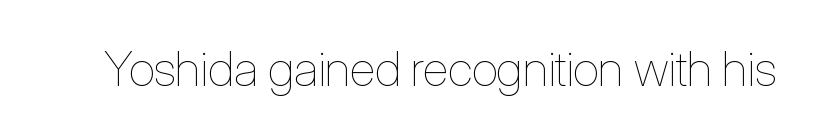
On a weight scale, this lands at 450 or below. Is this a fixed-width face? No — the glyphs have proportional, varying widths. Upright lettering throughout. Look at the tracking — it's just the regular setting, nothing added.
